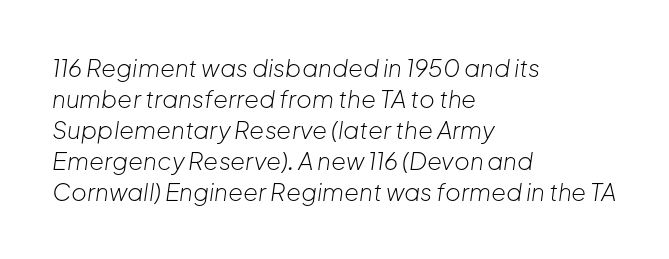
Q: Is the text bold? A: No.
Q: Is the text italic (slanted)? A: Yes, it leans right by about 8 degrees.
Q: Is the text underlined? A: No.
Q: How is the paragraph aligned? A: Left-aligned.
Q: Is the spacing between letters normal or unusually wide? A: Normal.
Q: Is the spacing between lines tight, normal or loose? A: Normal.
